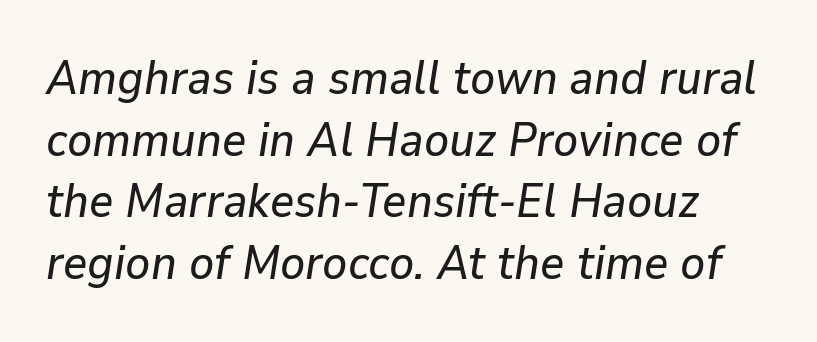
Looks like regular typesetting: each glyph gets only the width it needs. Type without underlining. Normally led — the rows are evenly, conventionally spaced. If you drew a line through each stem, it would be angled. The gaps between neighbouring characters are ordinary and unremarkable.
